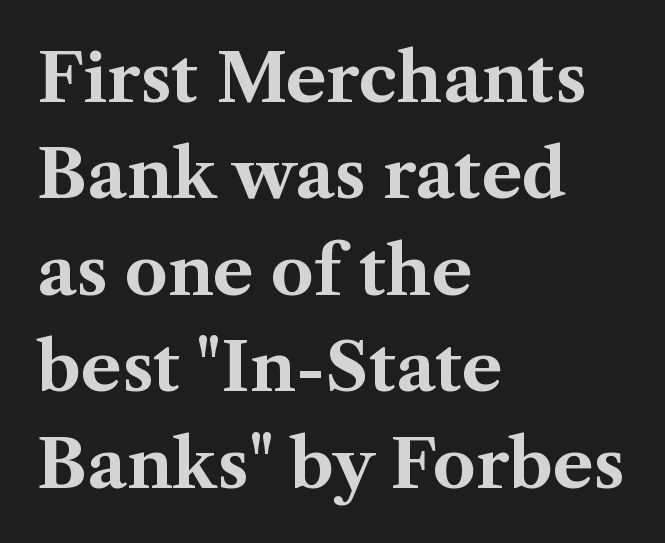
The image shows 67 px bold serif type, upright; set left-aligned, normal line spacing (1.44x), normal letter spacing, not underlined; medium stroke contrast and a medium x-height.
